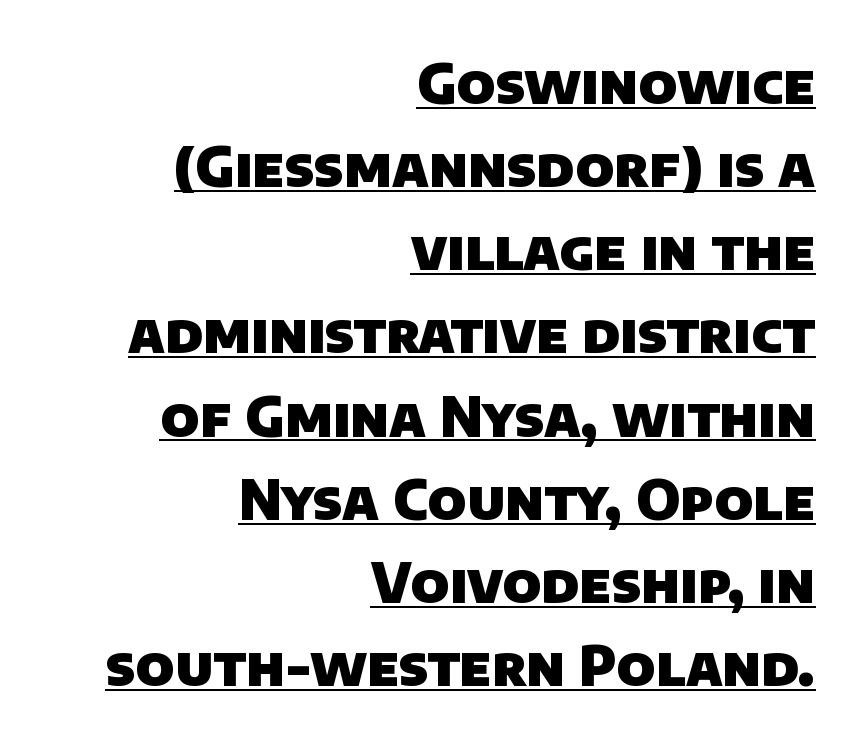
Q: Is the text bold? A: Yes.
Q: Is the typeface a serif or a sans-serif typeface? A: Sans-serif.
Q: Is the text underlined? A: Yes.
Q: How is the paragraph aligned? A: Right-aligned.
Q: Is the spacing between letters normal or unusually wide? A: Normal.
Q: Is the spacing between lines tight, normal or loose? A: Normal.
Q: Width (condensed, normal, or wide)? A: Normal.
Q: Stroke contrast? A: Low.
Q: x-height? A: Large.
Q: Monospaced? A: No.
